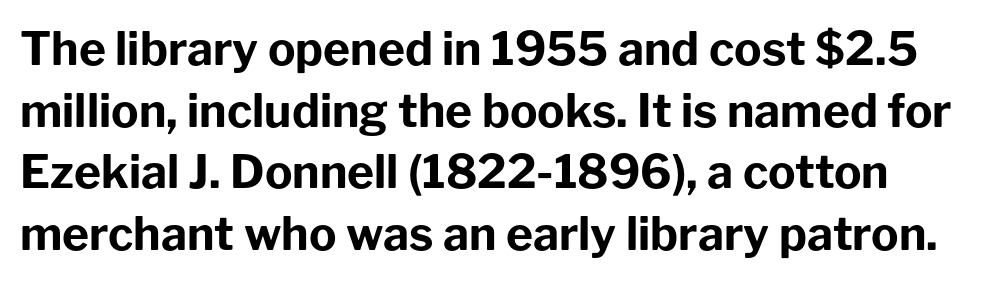
The image shows 46 px bold sans-serif type, upright; set normal line spacing (1.34x), normal letter spacing, not underlined; low stroke contrast and a medium x-height.
